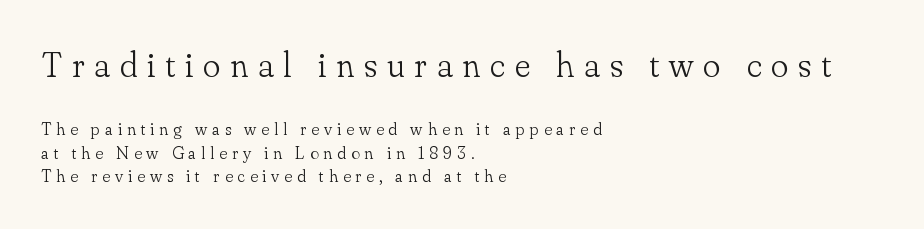
This sample uses a serif face. The face looks like a standard text weight, possibly lighter. This sample has the flowing, uneven cadence of proportional lettering. Each new line begins a customary step beneath the previous one.
